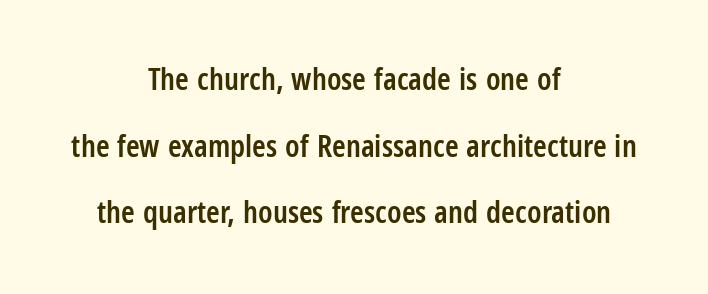
{"serif": "no", "italic": "no", "bold": "semi", "weight": "semibold", "width": "condensed", "stroke_contrast": "low", "x_height": "medium", "monospaced": "no", "underline": "no", "align": "center", "line_spacing": "loose", "line_spacing_ratio": 2.15, "letter_spacing": "normal", "letter_spacing_em": 0.0, "glyph_px": 31}
